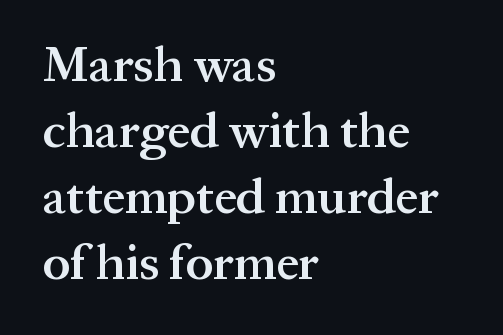
The image shows 50 px semibold serif type, upright; set left-aligned, normal line spacing (1.32x), normal letter spacing, not underlined; medium stroke contrast and a medium x-height.
